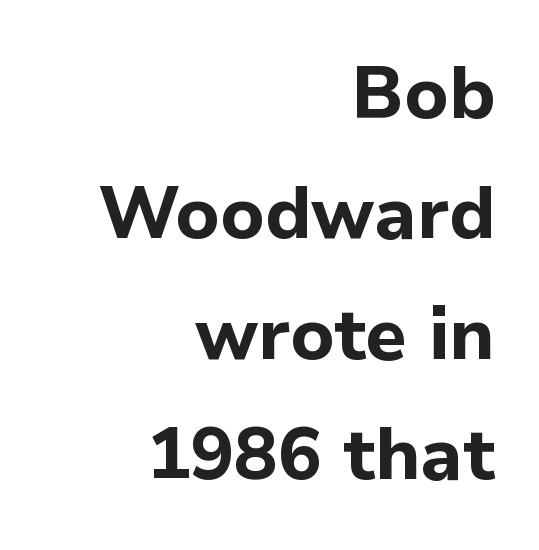
Underlining? Definitely not there. This sample uses plain, unmodified letter spacing. Italic: no, the glyphs are upright roman. Casual observation: everything's shoved over to the right. Heavy, bold letterforms.
